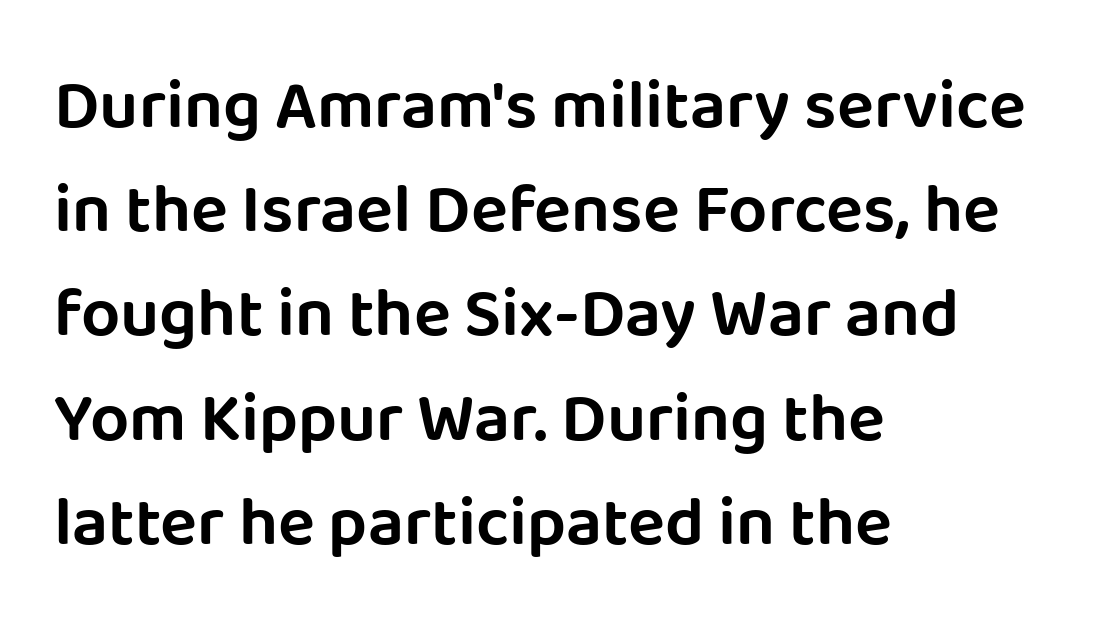
Q: Is the text italic (slanted)? A: No, it is upright.
Q: Is the typeface a serif or a sans-serif typeface? A: Sans-serif.
Q: Is the text underlined? A: No.
Q: How is the paragraph aligned? A: Left-aligned.
Q: Is the spacing between letters normal or unusually wide? A: Normal.
Q: Is the spacing between lines tight, normal or loose? A: Normal.
Q: Width (condensed, normal, or wide)? A: Normal.
Q: Stroke contrast? A: Low.
Q: x-height? A: Large.
Q: Monospaced? A: No.
